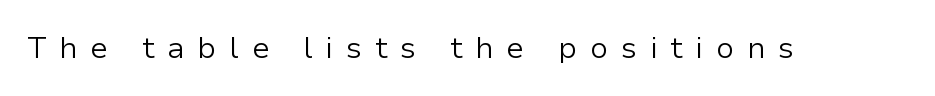
Q: Is the text bold? A: No.
Q: Is the text italic (slanted)? A: No, it is upright.
Q: Is the typeface a serif or a sans-serif typeface? A: Sans-serif.
Q: Is the text underlined? A: No.
Q: Is the spacing between letters normal or unusually wide? A: Unusually wide.
Q: Width (condensed, normal, or wide)? A: Normal.
Q: Stroke contrast? A: Low.
Q: x-height? A: Medium.
Q: Monospaced? A: No.
